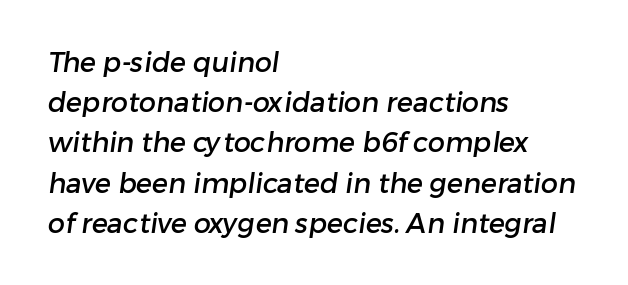
{"underline": "no", "align": "left", "line_spacing": "normal", "line_spacing_ratio": 1.49, "letter_spacing": "normal", "letter_spacing_em": 0.0, "glyph_px": 27}
